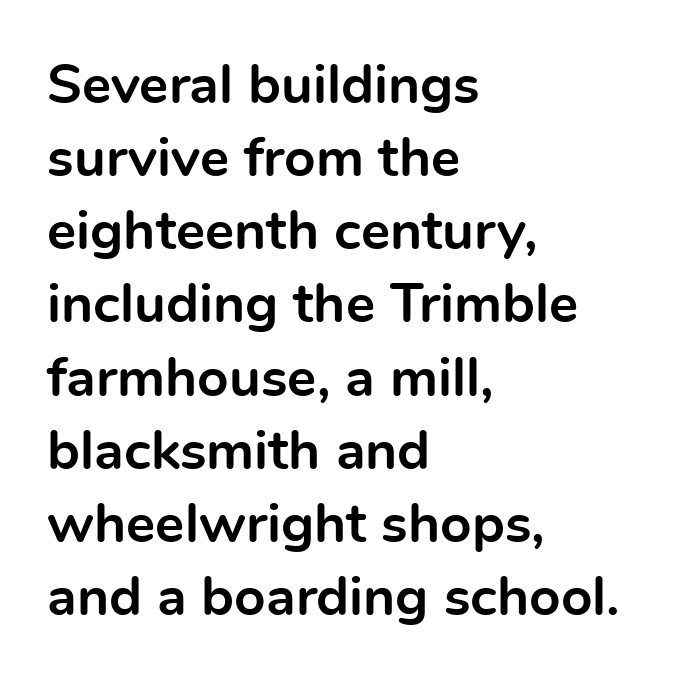
Q: Is the text bold? A: Yes.
Q: Is the text italic (slanted)? A: No, it is upright.
Q: Is the typeface a serif or a sans-serif typeface? A: Sans-serif.
Q: Is the text underlined? A: No.
Q: How is the paragraph aligned? A: Left-aligned.
Q: Is the spacing between letters normal or unusually wide? A: Normal.
Q: Is the spacing between lines tight, normal or loose? A: Normal.
Q: Width (condensed, normal, or wide)? A: Normal.
Q: x-height? A: Medium.
Q: Monospaced? A: No.
